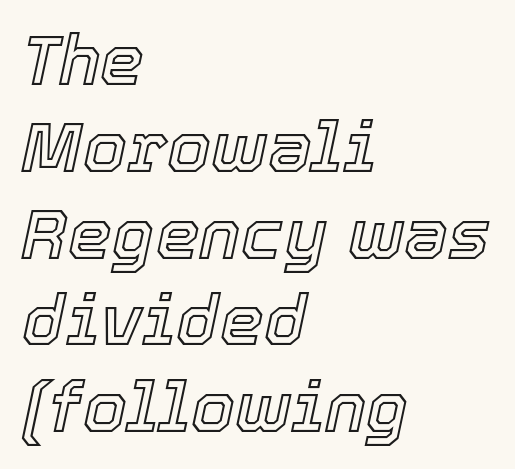
Q: Is the text italic (slanted)? A: Yes, it leans right by about 12 degrees.
Q: Is the text underlined? A: No.
Q: How is the paragraph aligned? A: Left-aligned.
Q: Is the spacing between letters normal or unusually wide? A: Normal.
Q: Width (condensed, normal, or wide)? A: Normal.
Q: x-height? A: Medium.
Q: Monospaced? A: No.
